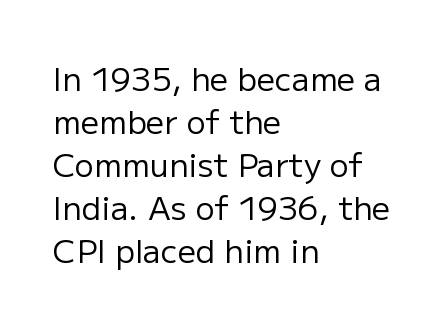
Are there feet on the stems? There aren't — it's a sans. How would I describe the line gaps? Plain and ordinary. This sample uses an upright cut, with every glyph sitting square on the baseline. Does extra space separate the letters? No, they use regular spacing. This sample has the flowing, uneven cadence of proportional lettering.
